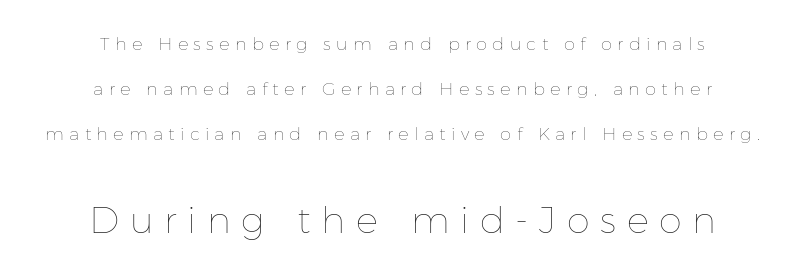
The image shows 37 px thin type, upright; set centered, loose line spacing (2.49x), unusually wide letter spacing (+0.29 em), not underlined; the second (bottom) block is 2.06x larger; low stroke contrast and a medium x-height.
